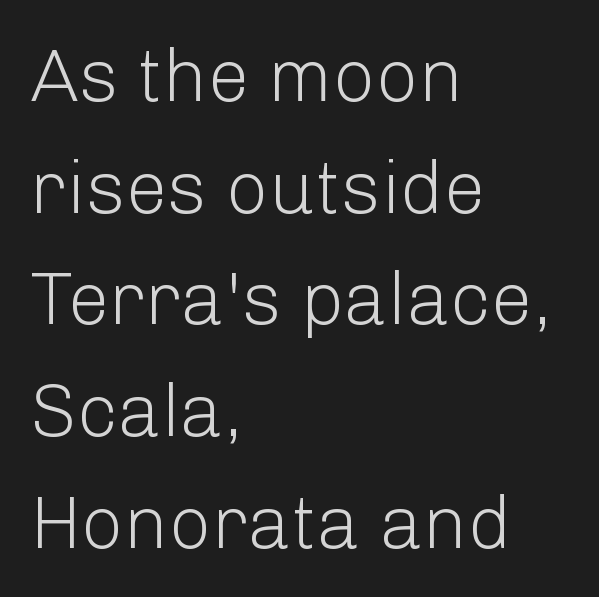
The image shows 75 px light sans-serif type, upright; set left-aligned, normal line spacing (1.49x), normal letter spacing, not underlined; low stroke contrast and a medium x-height.
